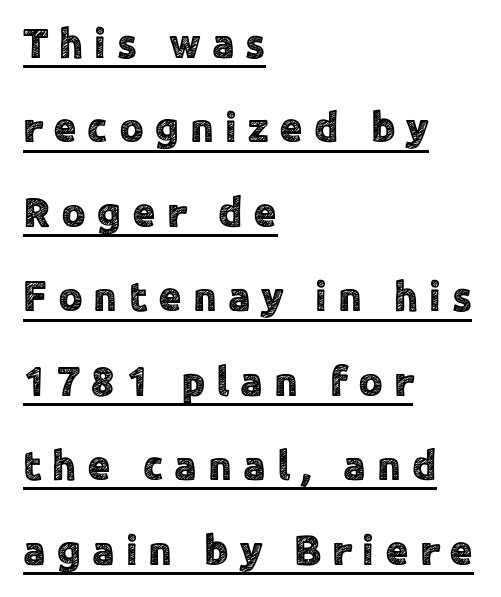
{"serif": "no", "italic": "no", "width": "normal", "x_height": "medium", "monospaced": "no", "underline": "yes", "align": "left", "line_spacing": "loose", "line_spacing_ratio": 2.01, "letter_spacing": "wide", "letter_spacing_em": 0.26, "glyph_px": 42}
